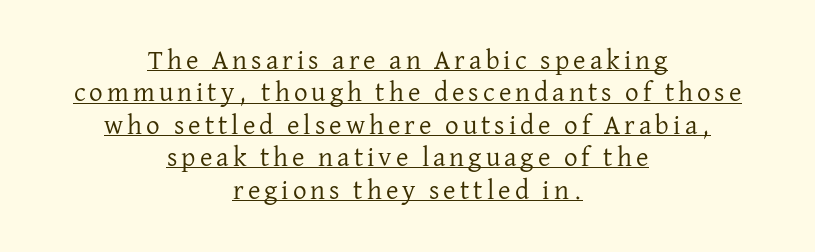
Every word sits above its own underline. Upright lettering throughout. These glyphs show unthickened strokes, regular width or finer. The rag falls on both sides of this text block equally.
